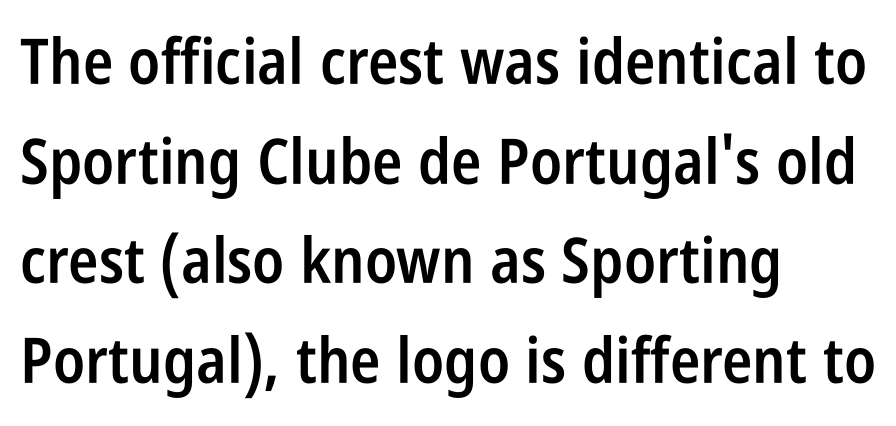
Observe the ordinary spacing: letters are neighbours, not strangers. The font's upright variant was chosen for this text. Each line starts at the same left margin while the right side varies. Varying glyph widths throughout — classic text-font behaviour. The area under the type is left untouched. The characters look somewhat weighty, a semibold short of true bold.
